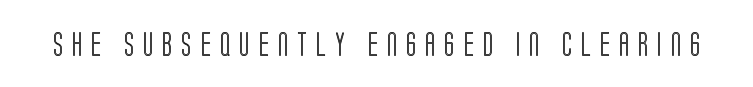
Posture: vertical. Substantial extra tracking has been applied to these lines. The area under the type is left untouched.
